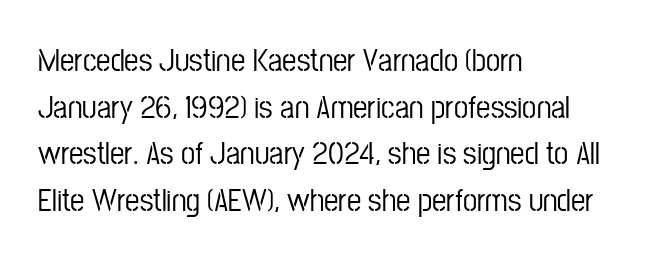
Q: Is the text italic (slanted)? A: No, it is upright.
Q: Is the typeface a serif or a sans-serif typeface? A: Sans-serif.
Q: Is the text underlined? A: No.
Q: How is the paragraph aligned? A: Left-aligned.
Q: Is the spacing between letters normal or unusually wide? A: Normal.
Q: Is the spacing between lines tight, normal or loose? A: Normal.
Q: Width (condensed, normal, or wide)? A: Condensed.
Q: Stroke contrast? A: Low.
Q: x-height? A: Medium.
Q: Monospaced? A: No.
